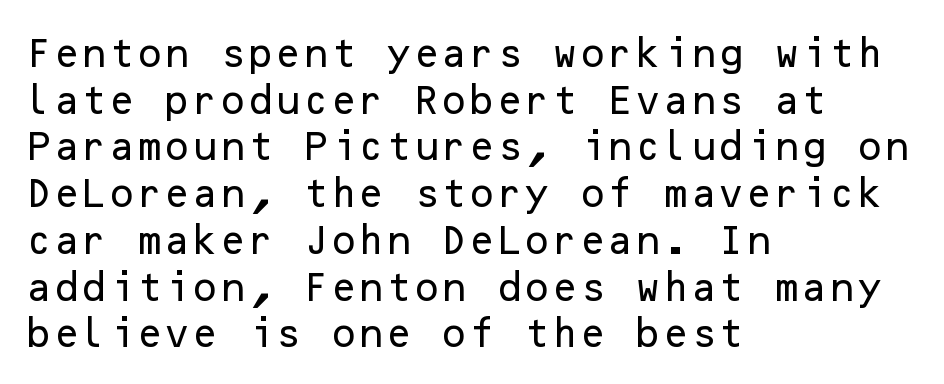
The image shows 32 px sans-serif type, upright; set left-aligned, normal line spacing (1.46x), normal letter spacing, not underlined; low stroke contrast and a medium x-height.
